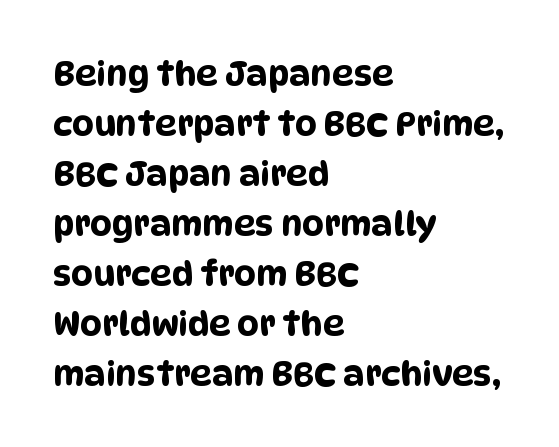
The image shows 34 px condensed sans-serif type; set left-aligned, normal line spacing (1.47x), normal letter spacing, not underlined; low stroke contrast and a large x-height.
